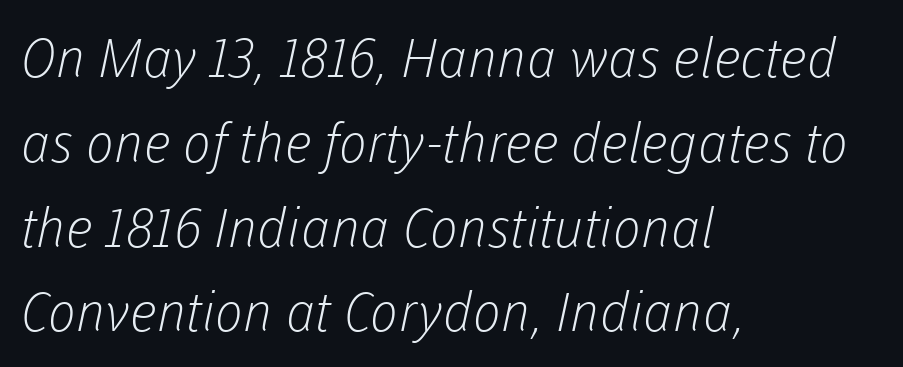
{"serif": "no", "bold": "no", "weight": "light", "width": "normal", "stroke_contrast": "low", "x_height": "medium", "monospaced": "no", "underline": "no", "align": "left", "line_spacing": "normal", "line_spacing_ratio": 1.57, "letter_spacing": "normal", "letter_spacing_em": 0.0, "glyph_px": 54}
